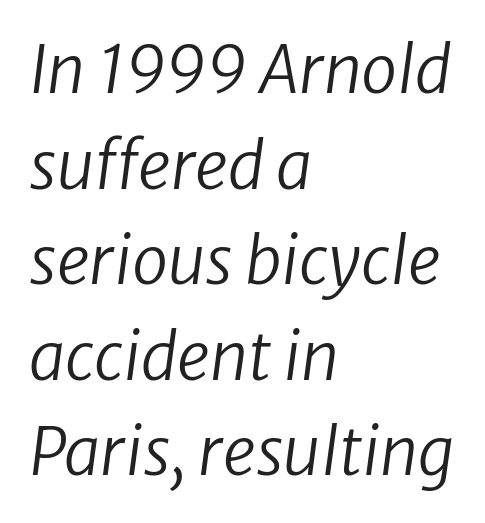
Q: Is the text bold? A: No.
Q: Is the text italic (slanted)? A: Yes, it leans right by about 8 degrees.
Q: Is the text underlined? A: No.
Q: How is the paragraph aligned? A: Left-aligned.
Q: Is the spacing between letters normal or unusually wide? A: Normal.
Q: Is the spacing between lines tight, normal or loose? A: Normal.
Q: Width (condensed, normal, or wide)? A: Normal.
Q: Stroke contrast? A: Low.
Q: x-height? A: Medium.
Q: Monospaced? A: No.
